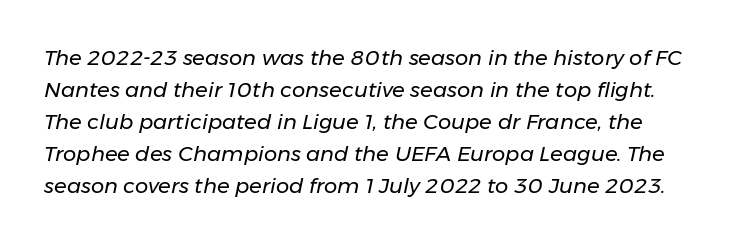
Q: Is the text bold? A: No.
Q: Is the text italic (slanted)? A: Yes, it leans right by about 11 degrees.
Q: Is the text underlined? A: No.
Q: Is the spacing between letters normal or unusually wide? A: Normal.
Q: Is the spacing between lines tight, normal or loose? A: Normal.
